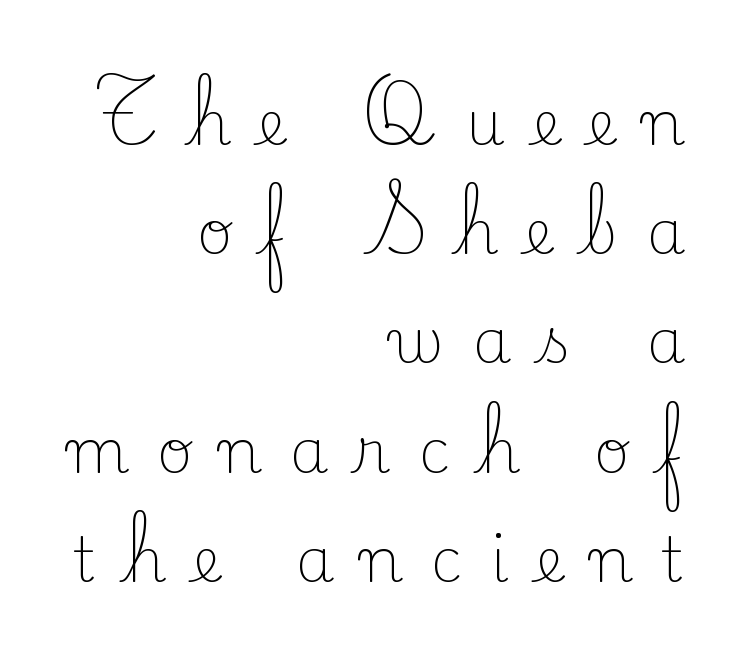
The image shows 61 px light serif type, upright; set right-aligned, line spacing 1.79x, unusually wide letter spacing (+0.46 em), not underlined; low stroke contrast and a small x-height.
